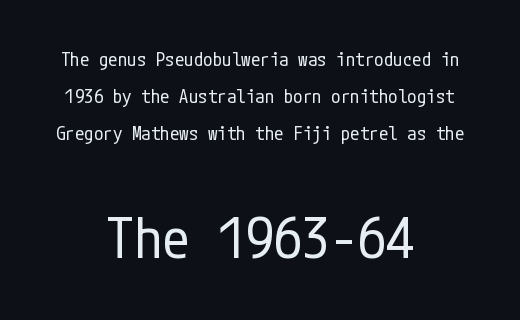
Q: Is the text bold? A: No.
Q: Is the text italic (slanted)? A: No, it is upright.
Q: Is the typeface a serif or a sans-serif typeface? A: Sans-serif.
Q: Is the text underlined? A: No.
Q: How is the paragraph aligned? A: Centered.
Q: Is the spacing between letters normal or unusually wide? A: Normal.
Q: Is the spacing between lines tight, normal or loose? A: Loose.
Q: Which block of text is set in a larger size, the first (top) or the second (bottom)? A: The second (bottom) one.
Q: Width (condensed, normal, or wide)? A: Condensed.
Q: Stroke contrast? A: Low.
Q: x-height? A: Medium.
